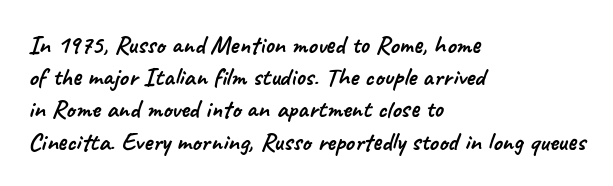
The typesetter chose a ragged-right arrangement here. There is no visible air inserted between adjacent glyphs. The zone under the glyphs is completely vacant.
